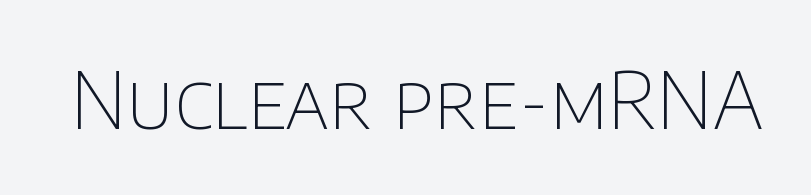
Q: Is the text bold? A: No.
Q: Is the text italic (slanted)? A: No, it is upright.
Q: Is the typeface a serif or a sans-serif typeface? A: Sans-serif.
Q: Is the text underlined? A: No.
Q: Is the spacing between letters normal or unusually wide? A: Normal.
Q: Width (condensed, normal, or wide)? A: Normal.
Q: Stroke contrast? A: Low.
Q: x-height? A: Large.
Q: Monospaced? A: No.
